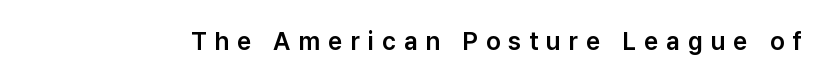
The image shows 25 px text type, upright; set unusually wide letter spacing (+0.32 em), not underlined.
